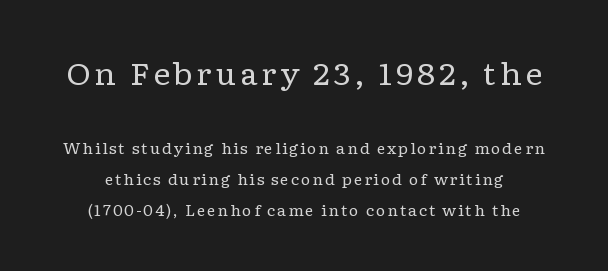
A great deal of white space separates one row of letters from the next. You can tell from the footed stems that serif type was used. These glyphs show unthickened strokes, regular width or finer. Whoever set this made the first block the dominant, larger element. Does the lettering tilt? It doesn't — this is upright. Proportional: the letters do not fall into vertical columns.
